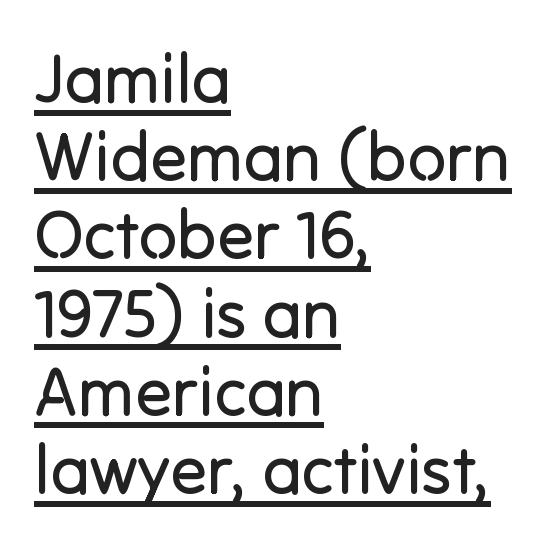
{"serif": "no", "italic": "no", "bold": "no", "weight": "regular", "width": "normal", "stroke_contrast": "low", "x_height": "medium", "monospaced": "no", "underline": "yes", "align": "left", "line_spacing": "tight", "line_spacing_ratio": 1.15, "letter_spacing": "normal", "letter_spacing_em": 0.0, "glyph_px": 68}
